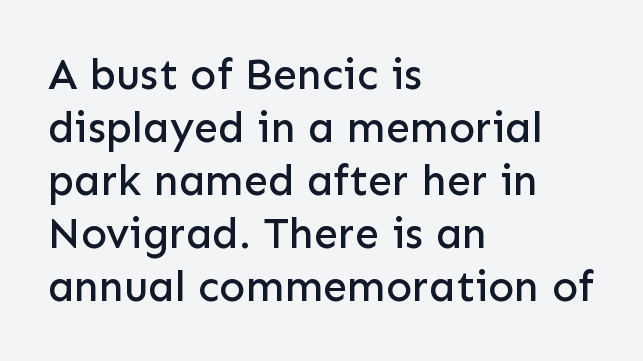
The image shows 43 px sans-serif type, upright; set left-aligned, line spacing 1.23x, normal letter spacing, not underlined; low stroke contrast and a medium x-height.
